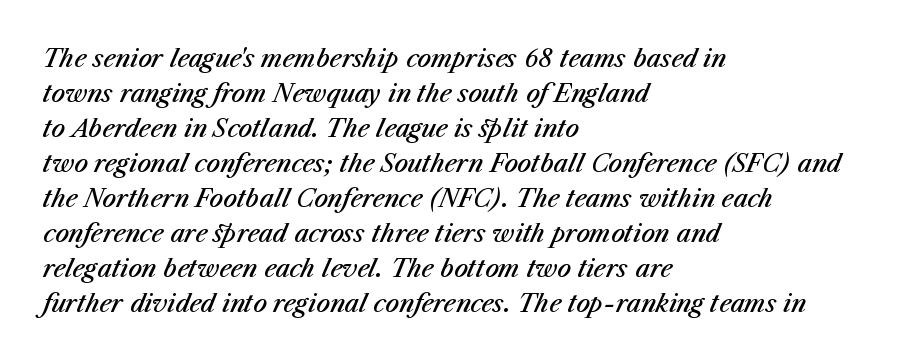
Q: Is the text bold? A: Semi-bold.
Q: Is the text italic (slanted)? A: Yes, it leans right by about 23 degrees.
Q: Is the text underlined? A: No.
Q: How is the paragraph aligned? A: Left-aligned.
Q: Is the spacing between letters normal or unusually wide? A: Normal.
Q: Is the spacing between lines tight, normal or loose? A: Normal.
